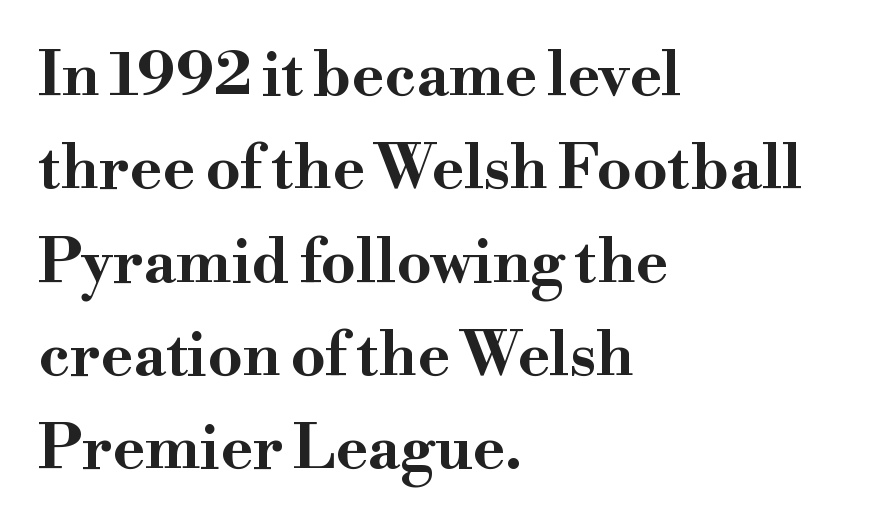
Q: Is the text bold? A: Yes.
Q: Is the text italic (slanted)? A: No, it is upright.
Q: Is the typeface a serif or a sans-serif typeface? A: Serif.
Q: Is the text underlined? A: No.
Q: How is the paragraph aligned? A: Left-aligned.
Q: Is the spacing between letters normal or unusually wide? A: Normal.
Q: Is the spacing between lines tight, normal or loose? A: Normal.
Q: Width (condensed, normal, or wide)? A: Wide.
Q: Stroke contrast? A: High.
Q: x-height? A: Small.
Q: Monospaced? A: No.
